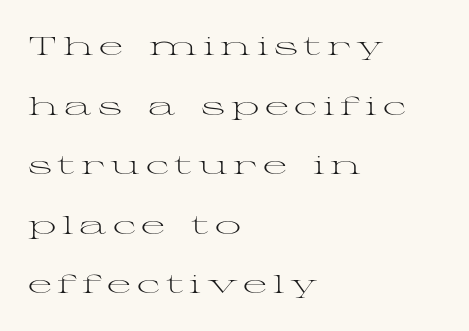
The image shows 26 px text type, upright; set left-aligned, loose line spacing (2.29x), unusually wide letter spacing (+0.22 em), not underlined.
